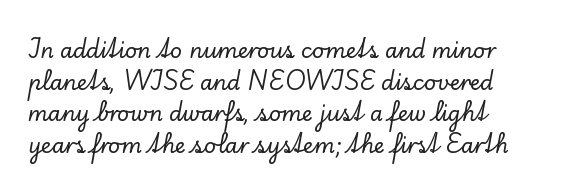
Q: Is the text italic (slanted)? A: Yes.
Q: Is the text underlined? A: No.
Q: Is the spacing between letters normal or unusually wide? A: Normal.
Q: Is the spacing between lines tight, normal or loose? A: Normal.
